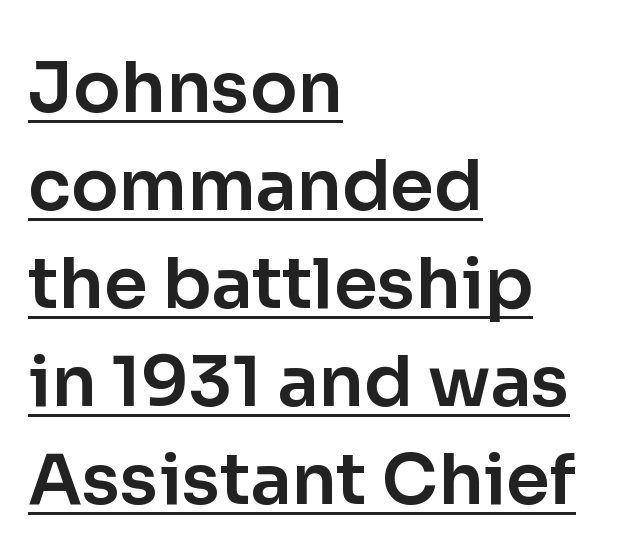
{"serif": "no", "italic": "no", "width": "normal", "stroke_contrast": "low", "x_height": "medium", "monospaced": "no", "underline": "yes", "align": "left", "line_spacing": "normal", "line_spacing_ratio": 1.4, "letter_spacing": "normal", "letter_spacing_em": 0.0, "glyph_px": 70}
